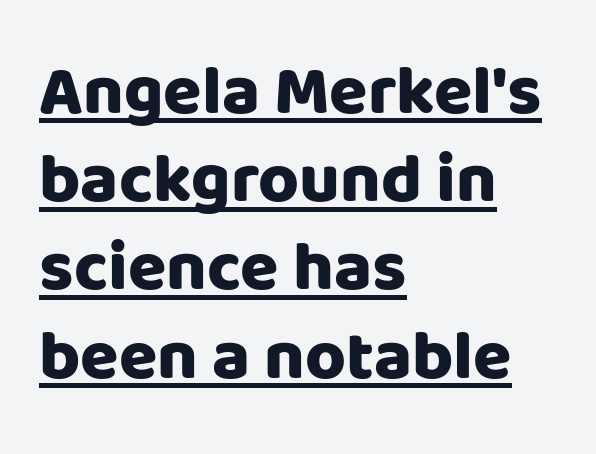
The image shows 70 px heavy sans-serif type, upright; set left-aligned, normal line spacing (1.26x), normal letter spacing, underlined; low stroke contrast and a large x-height.
